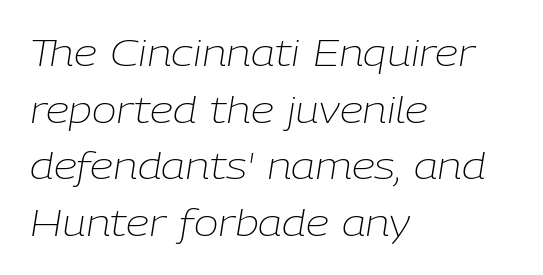
Q: Is the text bold? A: No.
Q: Is the text italic (slanted)? A: Yes, it leans right by about 9 degrees.
Q: Is the text underlined? A: No.
Q: How is the paragraph aligned? A: Left-aligned.
Q: Is the spacing between letters normal or unusually wide? A: Normal.
Q: Is the spacing between lines tight, normal or loose? A: Normal.
Q: Width (condensed, normal, or wide)? A: Normal.
Q: Stroke contrast? A: Low.
Q: x-height? A: Medium.
Q: Monospaced? A: No.
